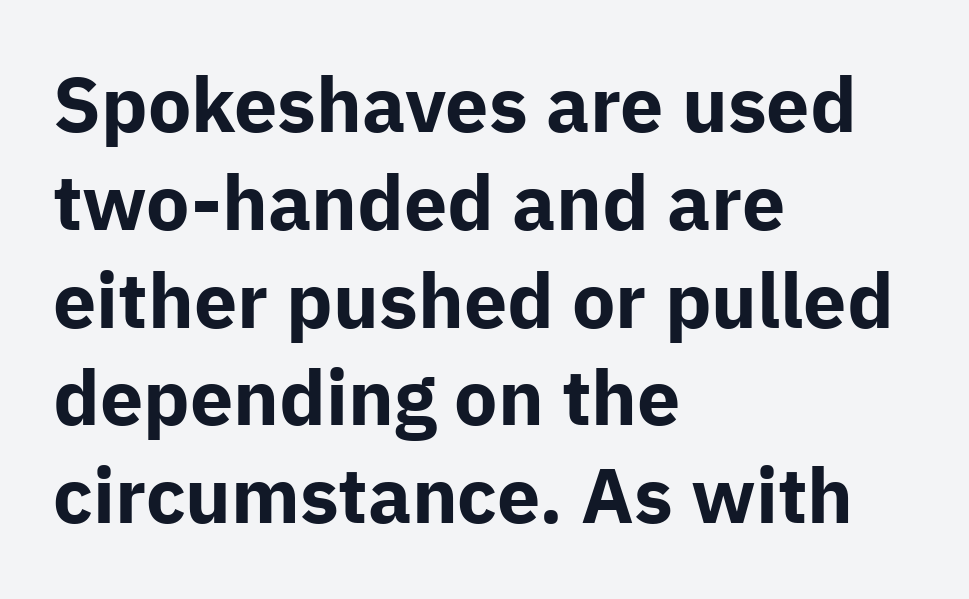
Letters rest on an invisible, unmarked baseline. Normally led — the rows are evenly, conventionally spaced. Nobody touched the tracking dial on this one. Italic: no, the glyphs are upright roman.
